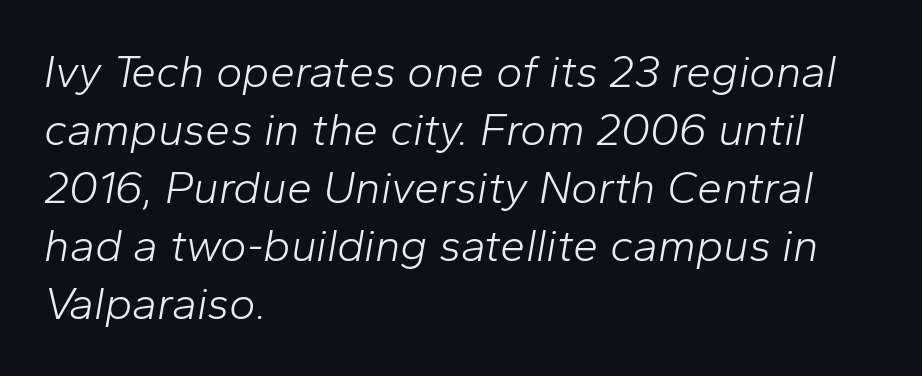
The image shows 45 px light type, italic (leaning right); set left-aligned, normal line spacing (1.29x), normal letter spacing, not underlined; low stroke contrast and a medium x-height.
